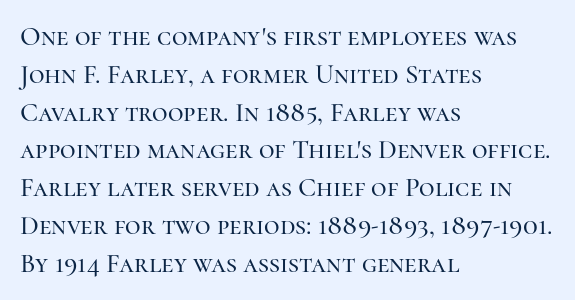
Q: Is the text italic (slanted)? A: No, it is upright.
Q: Is the text underlined? A: No.
Q: How is the paragraph aligned? A: Left-aligned.
Q: Is the spacing between letters normal or unusually wide? A: Normal.
Q: Is the spacing between lines tight, normal or loose? A: Normal.
